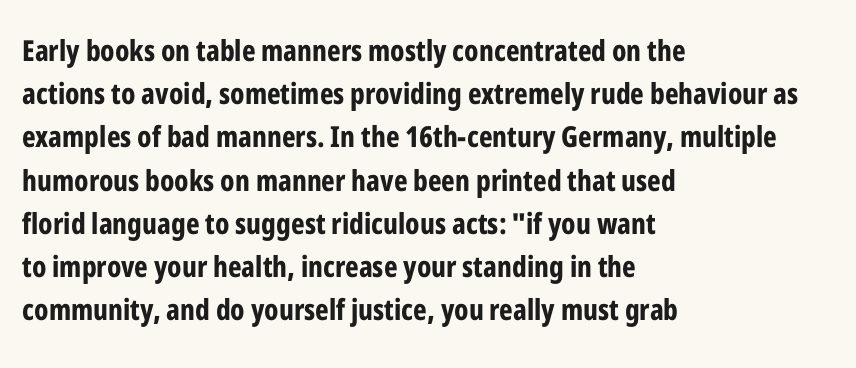
The image shows 29 px bold, condensed sans-serif type, upright; set left-aligned, normal line spacing (1.49x), normal letter spacing, not underlined; low stroke contrast and a medium x-height.
